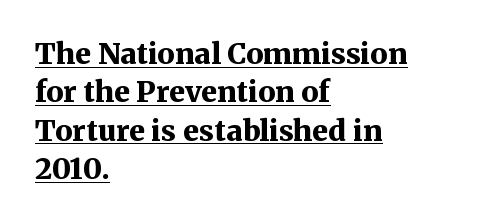
{"serif": "yes", "italic": "no", "bold": "yes", "weight": "bold", "width": "normal", "stroke_contrast": "medium", "x_height": "medium", "monospaced": "no", "underline": "yes", "align": "left", "line_spacing": "normal", "line_spacing_ratio": 1.32, "letter_spacing": "normal", "letter_spacing_em": 0.0, "glyph_px": 29}
